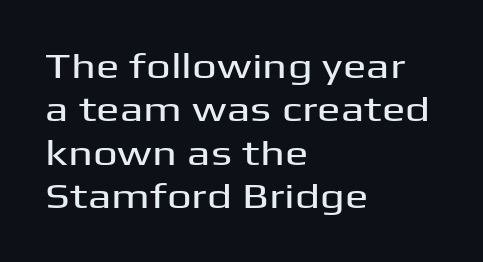
Plain, unruled lines of type. Each word holds together tightly as a unit, with standard inter-letter gaps. This sample has the flowing, uneven cadence of proportional lettering. The font's upright variant was chosen for this text. A typesetter would label this face a sans.
